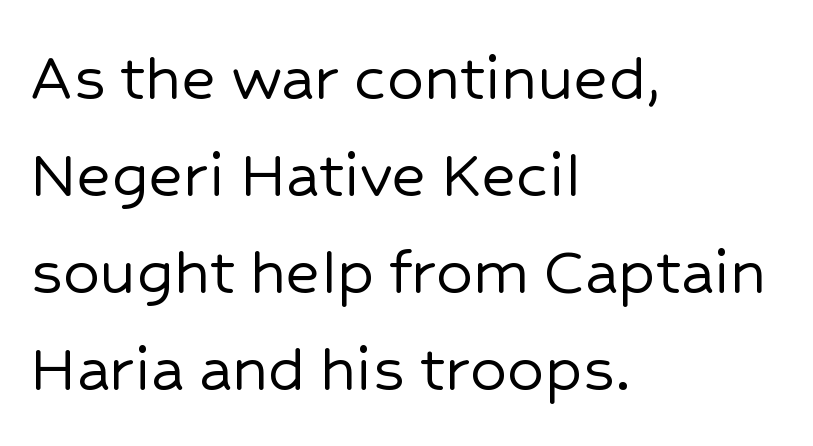
Leading matches the norm, producing a regular column. Which margin do the lines hug? The left one — the right edge is uneven. Unlike a traditional serif, this face leaves its strokes unadorned. Caption: standard tracking, unaltered. No word sits above an underline.
